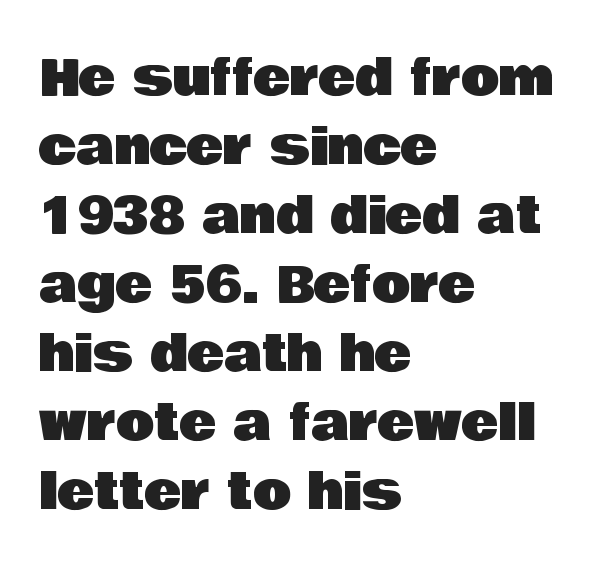
Q: Is the text italic (slanted)? A: No, it is upright.
Q: Is the typeface a serif or a sans-serif typeface? A: Sans-serif.
Q: Is the text underlined? A: No.
Q: How is the paragraph aligned? A: Left-aligned.
Q: Is the spacing between letters normal or unusually wide? A: Normal.
Q: Is the spacing between lines tight, normal or loose? A: Normal.
Q: Width (condensed, normal, or wide)? A: Normal.
Q: Stroke contrast? A: Low.
Q: x-height? A: Large.
Q: Monospaced? A: No.
